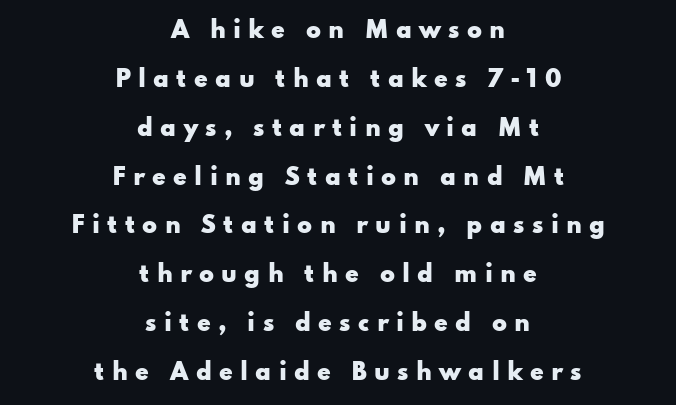
The image shows 22 px bold type, upright; set centered, loose line spacing (2.22x), unusually wide letter spacing (+0.33 em), not underlined.
